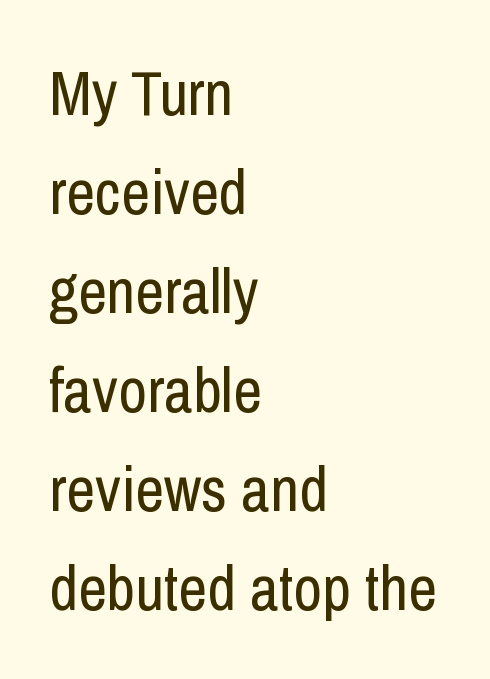
A sans-serif font was chosen for this passage. A typesetter would mark this as roman, not italic. Descenders are the only things crossing below the line. Observe the ordinary spacing: letters are neighbours, not strangers. Think of a printed novel: that variable character pitch is what you see here.
